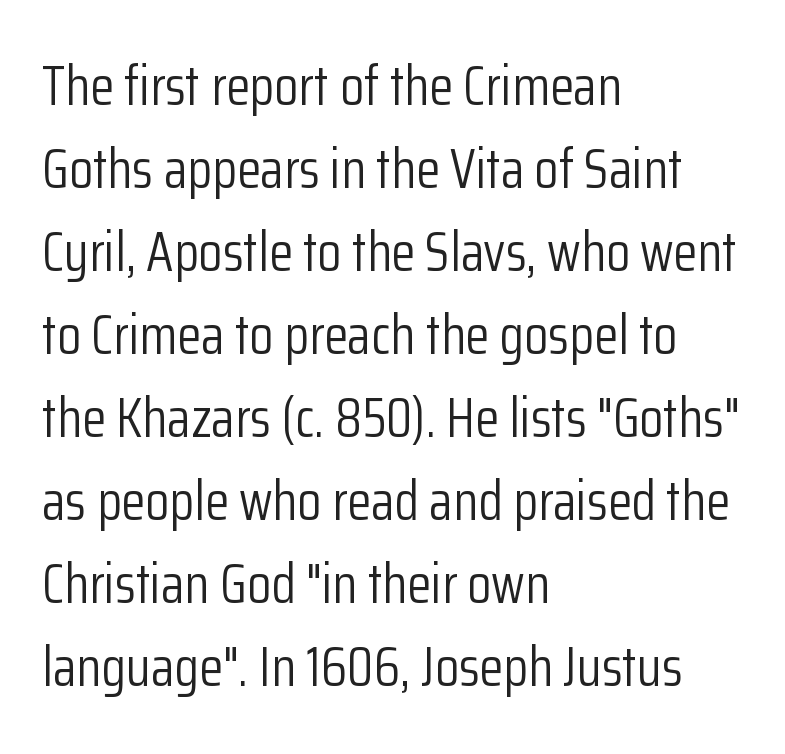
The image shows 55 px light, condensed sans-serif type, upright; set left-aligned, normal line spacing (1.51x), normal letter spacing, not underlined; low stroke contrast and a medium x-height.
